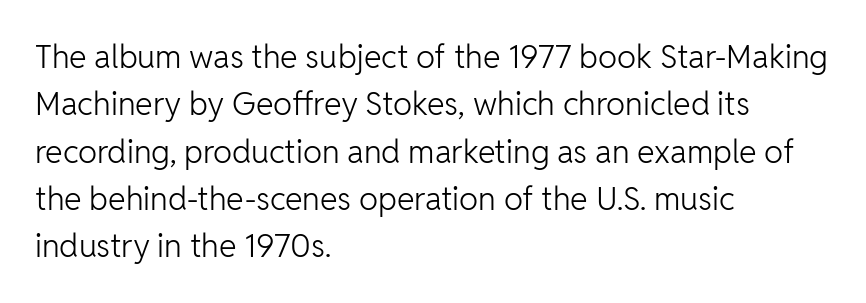
{"serif": "no", "italic": "no", "bold": "no", "weight": "light", "width": "normal", "stroke_contrast": "low", "x_height": "medium", "monospaced": "no", "underline": "no", "align": "left", "line_spacing": "normal", "line_spacing_ratio": 1.48, "letter_spacing": "normal", "letter_spacing_em": 0.0, "glyph_px": 32}
